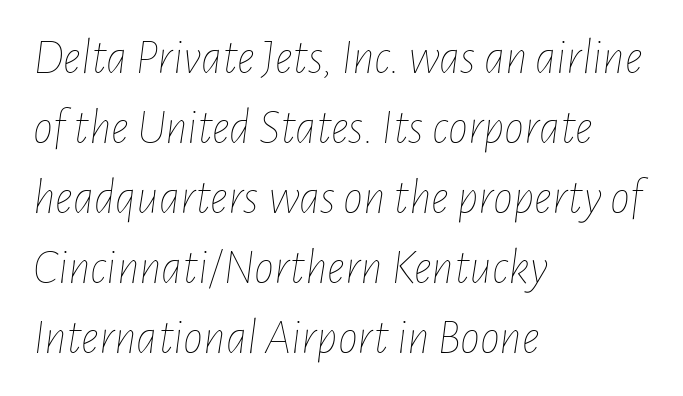
{"italic": "yes", "lean": "right", "slant_degrees": 7, "bold": "no", "weight": "thin", "width": "condensed", "stroke_contrast": "low", "x_height": "medium", "monospaced": "no", "underline": "no", "align": "left", "line_spacing": "normal", "line_spacing_ratio": 1.4, "letter_spacing": "normal", "letter_spacing_em": 0.0, "glyph_px": 50}
